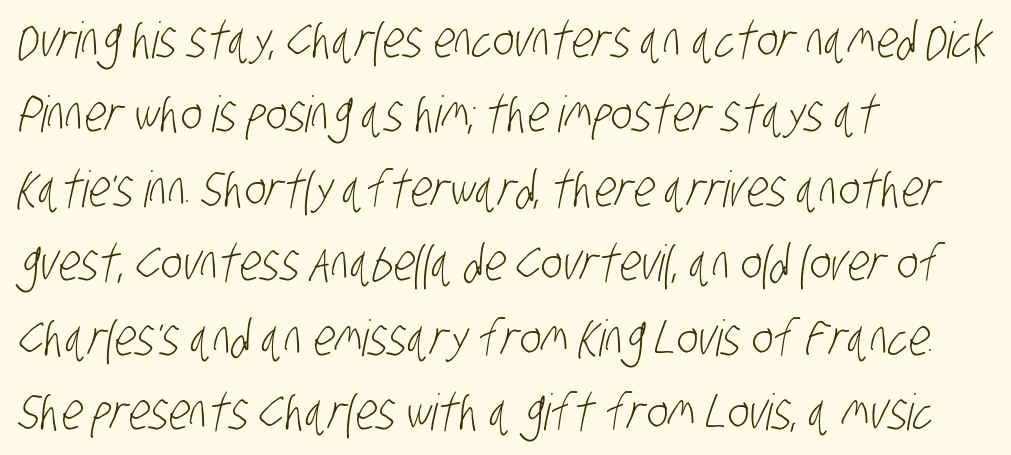
Q: Is the text bold? A: No.
Q: Is the typeface a serif or a sans-serif typeface? A: Sans-serif.
Q: Is the text underlined? A: No.
Q: How is the paragraph aligned? A: Left-aligned.
Q: Is the spacing between letters normal or unusually wide? A: Normal.
Q: Is the spacing between lines tight, normal or loose? A: Normal.
Q: Width (condensed, normal, or wide)? A: Condensed.
Q: Stroke contrast? A: Low.
Q: x-height? A: Large.
Q: Monospaced? A: No.
